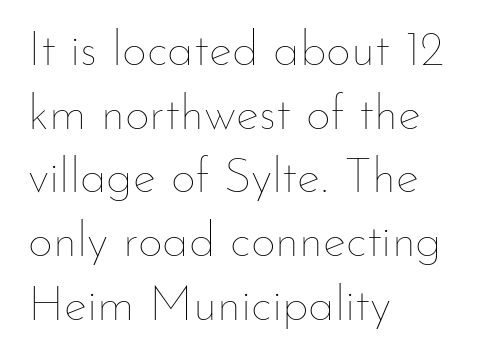
{"italic": "no", "bold": "no", "weight": "thin", "width": "normal", "stroke_contrast": "low", "x_height": "small", "monospaced": "no", "underline": "no", "align": "left", "line_spacing": "normal", "line_spacing_ratio": 1.3, "letter_spacing": "normal", "letter_spacing_em": 0.0, "glyph_px": 49}
